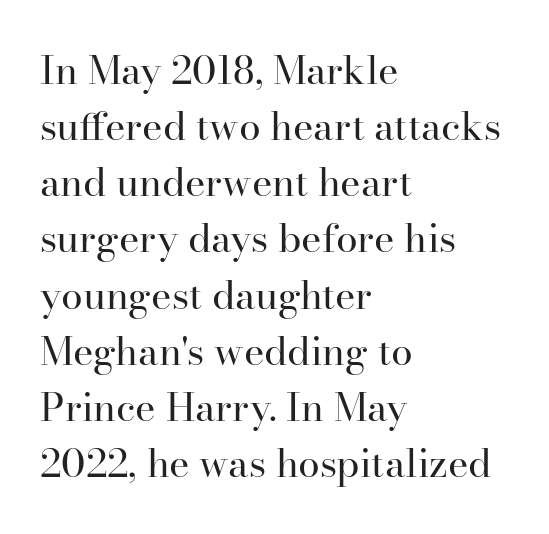
The image shows 39 px regular-weight serif type, upright; set left-aligned, normal line spacing (1.44x), normal letter spacing, not underlined; high stroke contrast and a small x-height.
